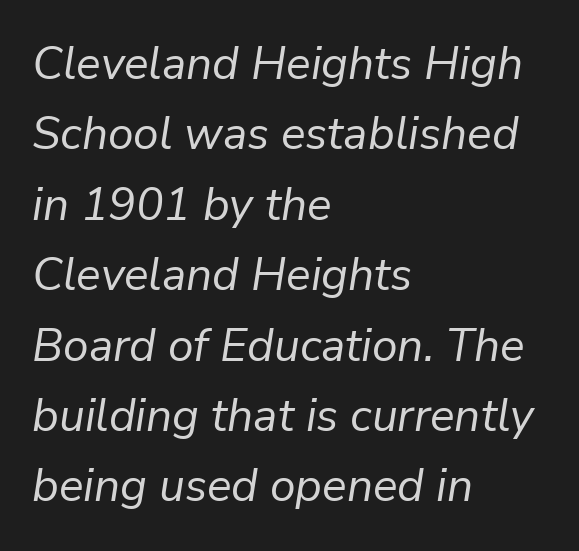
This is not heavy type; no bold has been used. A typesetter would mark this as italic. Looks like regular typesetting: each glyph gets only the width it needs. Leading: standard.
